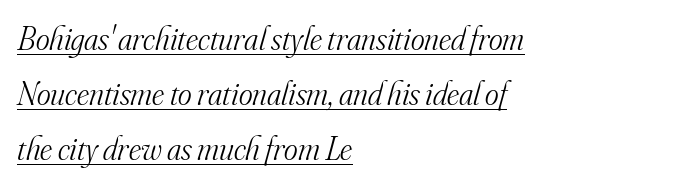
{"serif": "yes", "italic": "yes", "lean": "right", "slant_degrees": 16, "bold": "no", "weight": "light", "width": "normal", "stroke_contrast": "medium", "x_height": "small", "monospaced": "no", "underline": "yes", "align": "left", "line_spacing": "normal", "line_spacing_ratio": 1.67, "letter_spacing": "normal", "letter_spacing_em": 0.0, "glyph_px": 33}
